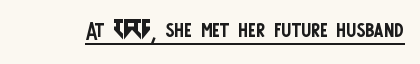
The image shows 31 px regular-weight, condensed sans-serif type, upright; set normal letter spacing, underlined; low stroke contrast and a large x-height.
